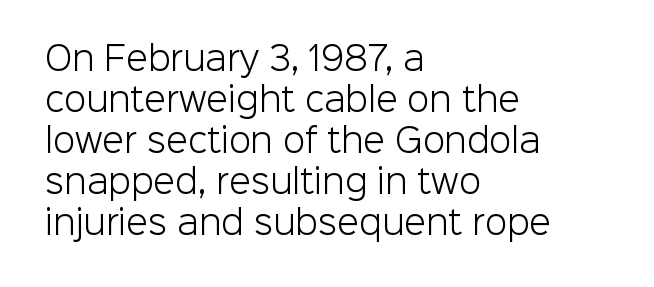
{"serif": "no", "italic": "no", "bold": "no", "weight": "light", "width": "normal", "stroke_contrast": "low", "x_height": "medium", "monospaced": "no", "underline": "no", "align": "left", "line_spacing": "normal", "line_spacing_ratio": 1.28, "letter_spacing": "normal", "letter_spacing_em": 0.0, "glyph_px": 32}
